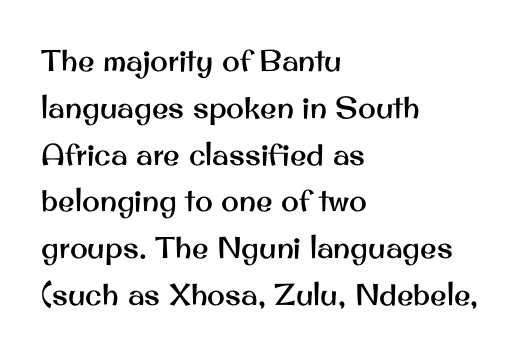
Q: Is the text italic (slanted)? A: No, it is upright.
Q: Is the typeface a serif or a sans-serif typeface? A: Sans-serif.
Q: Is the text underlined? A: No.
Q: How is the paragraph aligned? A: Left-aligned.
Q: Is the spacing between letters normal or unusually wide? A: Normal.
Q: Is the spacing between lines tight, normal or loose? A: Normal.
Q: Width (condensed, normal, or wide)? A: Normal.
Q: Stroke contrast? A: Medium.
Q: x-height? A: Small.
Q: Monospaced? A: No.
